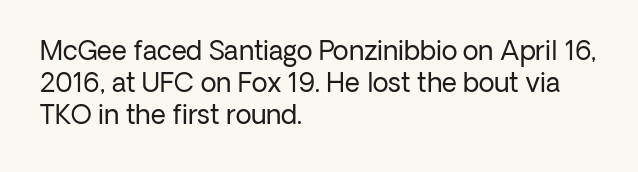
No letter is thick-stroked: the sample isn't bold. The lettering stays uniformly vertical, giving the passage a roman look. This sample uses plain, unmodified letter spacing. These lines stack with their left ends in a neat column. The gap between lines stays unmarked.
